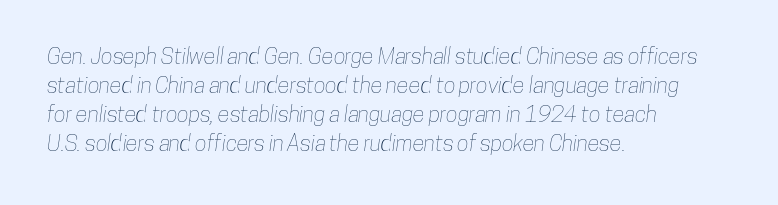
Notice how the passage keeps a crisp vertical edge on the left only. Glance below the letters and you will spot only blank space. Honestly, the letter spacing is just normal — you wouldn't notice it. How would I describe the line gaps? Plain and ordinary.
